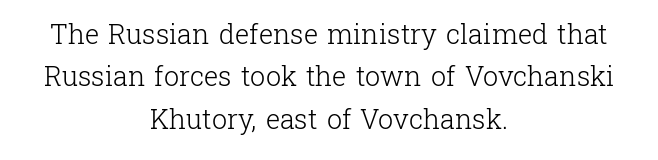
The image shows 27 px text type, upright; set centered, normal line spacing (1.57x), normal letter spacing, not underlined.
